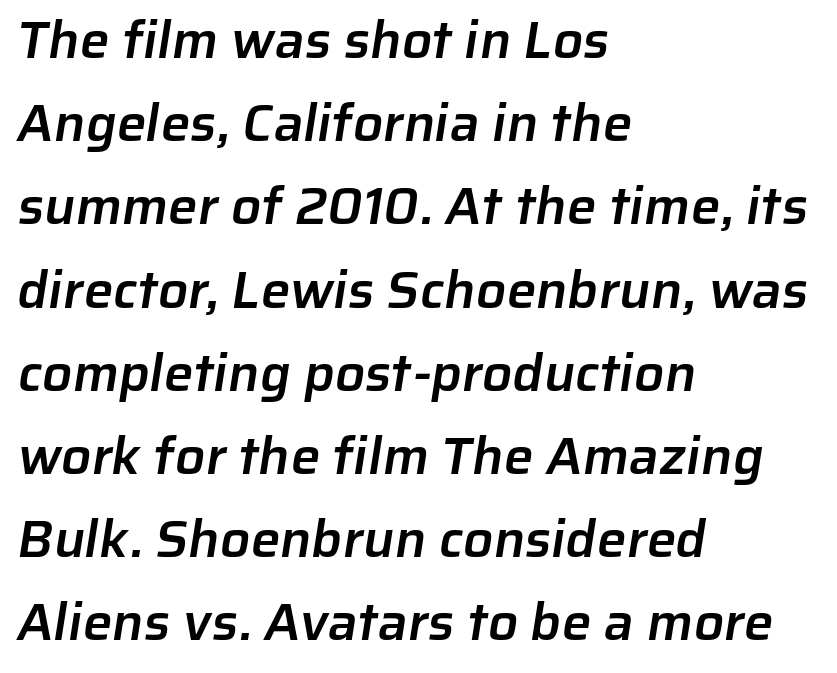
Grotesque or geometric, the face here clearly has no serifs. Notice how the passage keeps a crisp vertical edge on the left only. Students, this is semibold: more ink than regular, less than bold. Spacing verdict: proportional, widths tailored to each character. A bare baseline throughout the passage. Is there much room between lines? A standard amount, neither cramped nor airy.
